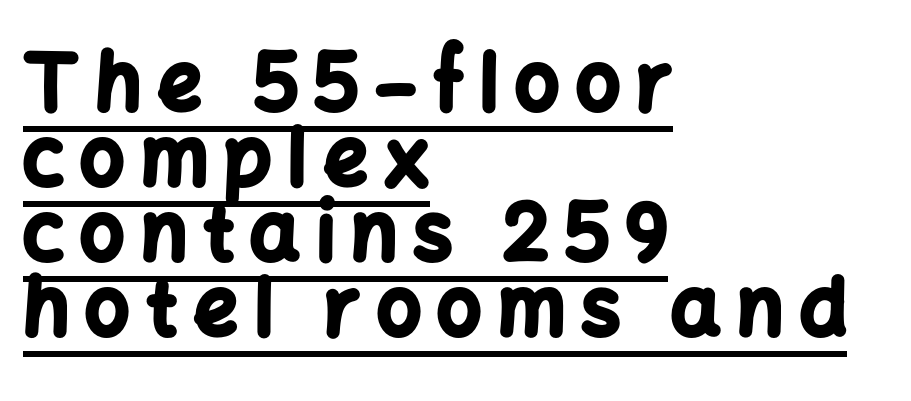
Q: Is the text bold? A: Yes.
Q: Is the text italic (slanted)? A: No, it is upright.
Q: Is the typeface a serif or a sans-serif typeface? A: Sans-serif.
Q: Is the text underlined? A: Yes.
Q: How is the paragraph aligned? A: Left-aligned.
Q: Is the spacing between letters normal or unusually wide? A: Unusually wide.
Q: Is the spacing between lines tight, normal or loose? A: Tight.
Q: Width (condensed, normal, or wide)? A: Normal.
Q: Stroke contrast? A: Low.
Q: x-height? A: Medium.
Q: Monospaced? A: No.
